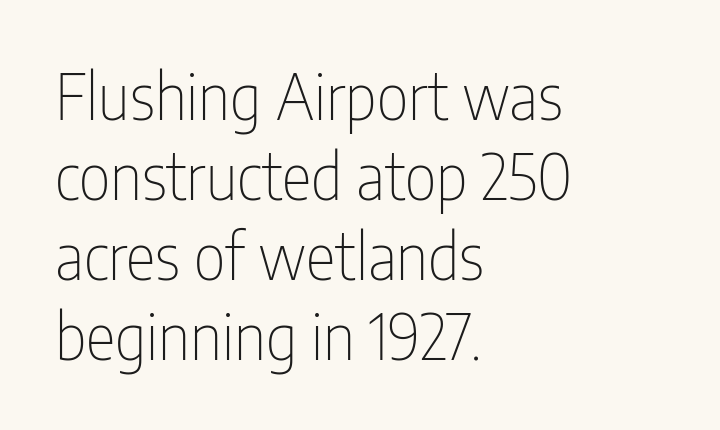
Q: Is the text bold? A: No.
Q: Is the text italic (slanted)? A: No, it is upright.
Q: Is the typeface a serif or a sans-serif typeface? A: Sans-serif.
Q: Is the text underlined? A: No.
Q: How is the paragraph aligned? A: Left-aligned.
Q: Is the spacing between letters normal or unusually wide? A: Normal.
Q: Is the spacing between lines tight, normal or loose? A: Normal.
Q: Width (condensed, normal, or wide)? A: Condensed.
Q: Stroke contrast? A: Low.
Q: x-height? A: Medium.
Q: Monospaced? A: No.
